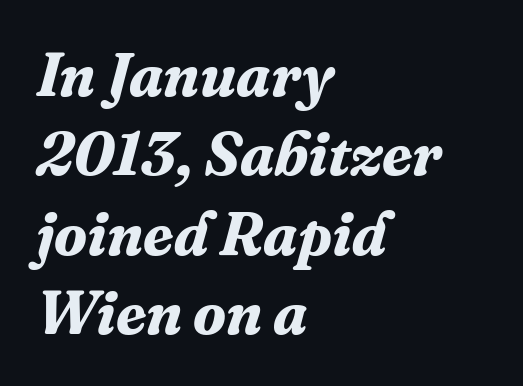
The image shows 61 px bold serif type, italic (leaning right); set left-aligned, normal line spacing (1.3x), normal letter spacing, not underlined; medium stroke contrast and a medium x-height.
